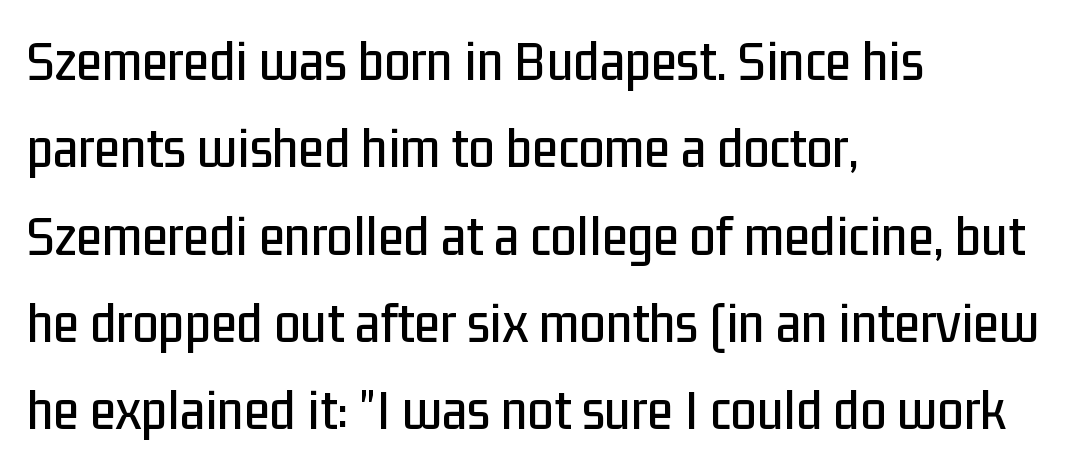
{"serif": "no", "italic": "no", "width": "condensed", "stroke_contrast": "low", "x_height": "medium", "monospaced": "no", "underline": "no", "align": "left", "line_spacing": "normal", "line_spacing_ratio": 1.48, "letter_spacing": "normal", "letter_spacing_em": 0.0, "glyph_px": 59}
